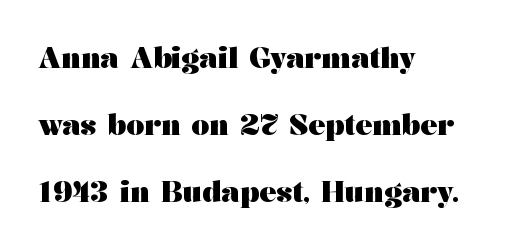
{"serif": "yes", "italic": "no", "bold": "yes", "weight": "heavy", "width": "wide", "stroke_contrast": "medium", "x_height": "medium", "monospaced": "no", "underline": "no", "align": "left", "line_spacing": "loose", "line_spacing_ratio": 2.39, "letter_spacing": "normal", "letter_spacing_em": 0.0, "glyph_px": 28}
